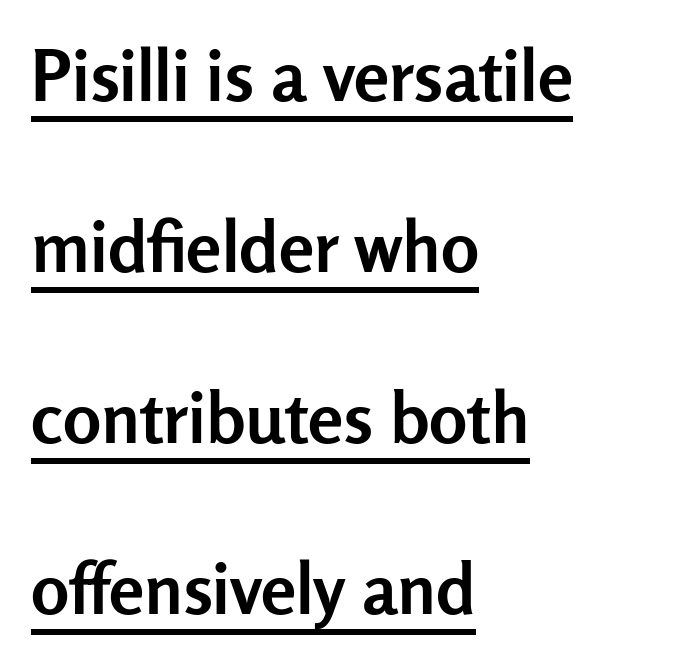
Q: Is the text bold? A: Yes.
Q: Is the text italic (slanted)? A: No, it is upright.
Q: Is the typeface a serif or a sans-serif typeface? A: Sans-serif.
Q: Is the text underlined? A: Yes.
Q: How is the paragraph aligned? A: Left-aligned.
Q: Is the spacing between letters normal or unusually wide? A: Normal.
Q: Is the spacing between lines tight, normal or loose? A: Loose.
Q: Width (condensed, normal, or wide)? A: Normal.
Q: Stroke contrast? A: Low.
Q: x-height? A: Medium.
Q: Monospaced? A: No.
